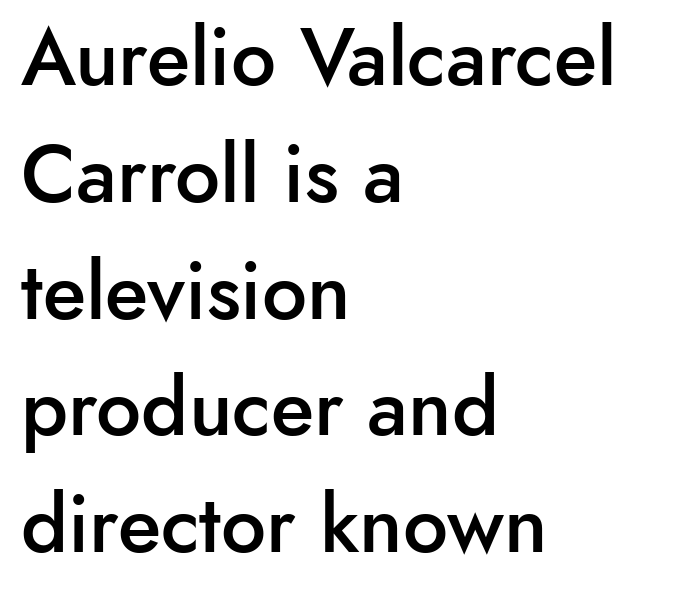
Vertical spacing — default. Ascenders rise straight up at ninety degrees. Stroke thickness is moderately raised; the sample reads as semibold. Note the varied advance widths — an 'i' is clearly narrower than an 'm'. All the whitespace from short lines collects on the right. Stroke terminals: plain, sans-serif.
